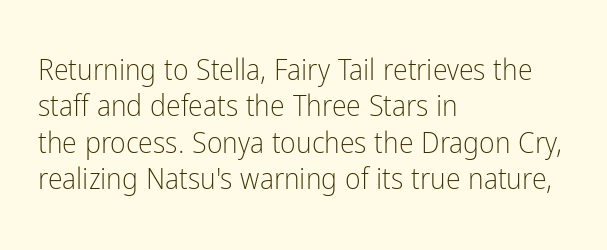
{"serif": "no", "italic": "no", "bold": "no", "weight": "light", "width": "condensed", "stroke_contrast": "low", "x_height": "medium", "monospaced": "no", "underline": "no", "align": "left", "line_spacing_ratio": 1.21, "letter_spacing": "normal", "letter_spacing_em": 0.0, "glyph_px": 30}
